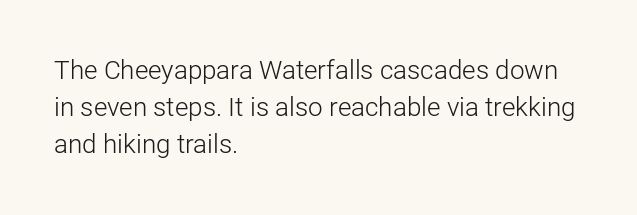
The image shows 26 px text type, upright; set left-aligned, normal line spacing (1.43x), normal letter spacing, not underlined.
